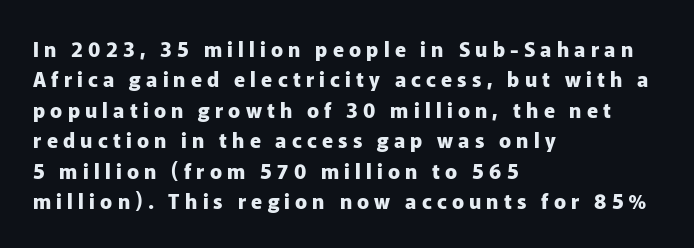
Q: Is the text bold? A: Yes.
Q: Is the text italic (slanted)? A: No, it is upright.
Q: Is the text underlined? A: No.
Q: How is the paragraph aligned? A: Left-aligned.
Q: Is the spacing between letters normal or unusually wide? A: Unusually wide.
Q: Is the spacing between lines tight, normal or loose? A: Normal.
